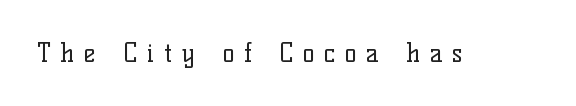
The image shows 25 px text type, upright; set unusually wide letter spacing (+0.39 em), not underlined.
